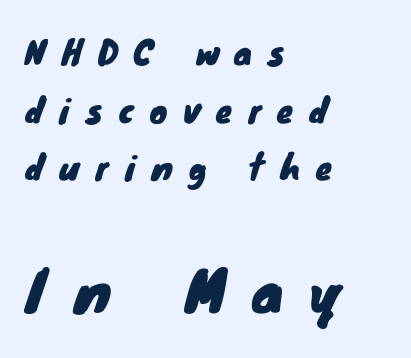
What stands out about the letter spacing? Its width — letters are far apart. Size hierarchy here favors the trailing block over the leading one. Descenders hang freely into open space. Think of a printed novel: that variable character pitch is what you see here. The rag falls on the right side of this text block.
